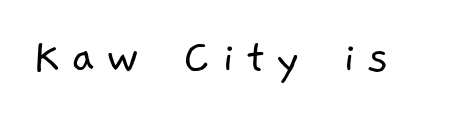
The image shows 50 px light sans-serif type; set unusually wide letter spacing (+0.23 em), not underlined; low stroke contrast and a medium x-height.
